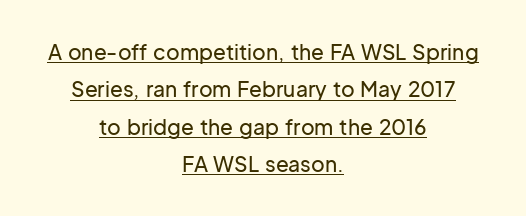
Q: Is the text italic (slanted)? A: No, it is upright.
Q: Is the text underlined? A: Yes.
Q: How is the paragraph aligned? A: Centered.
Q: Is the spacing between letters normal or unusually wide? A: Normal.
